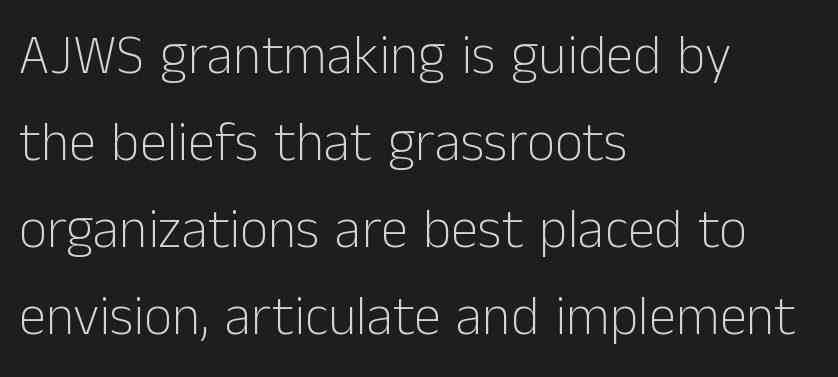
The image shows 55 px light sans-serif type, upright; set left-aligned, normal line spacing (1.58x), normal letter spacing, not underlined; low stroke contrast and a medium x-height.
